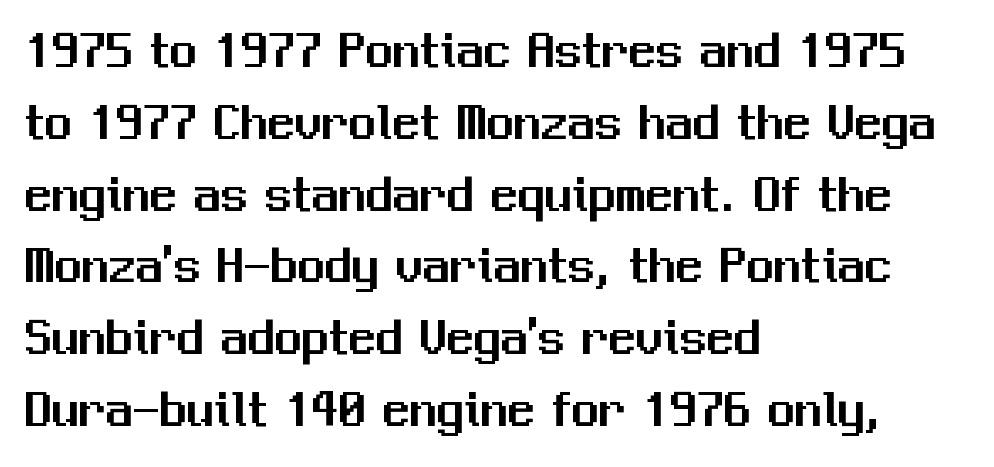
This sample uses a sans-serif face. Vertical strokes here are truly vertical. Line beginnings align vertically; line endings do not. Horizontal bands of white between lines are of average thickness. Proportional: the letters do not fall into vertical columns. Clear beneath every line of the passage.
